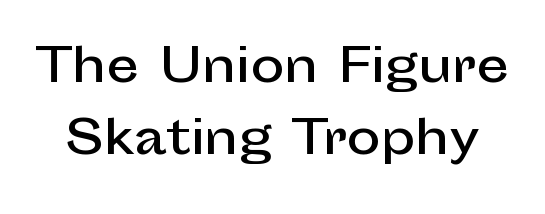
Upright lettering throughout. Is this a fixed-width face? No — the glyphs have proportional, varying widths. Plain, unruled lines of type. Leading: standard. The face used here is a sans, in the tradition of grotesques and geometrics. The gaps between neighbouring characters are ordinary and unremarkable.
